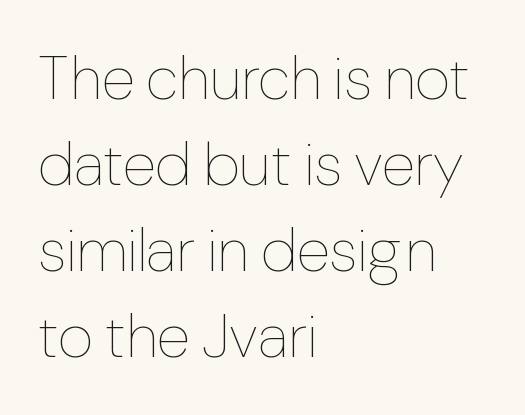
The image shows 61 px thin type, upright; set left-aligned, normal line spacing (1.41x), normal letter spacing, not underlined; low stroke contrast and a medium x-height.
